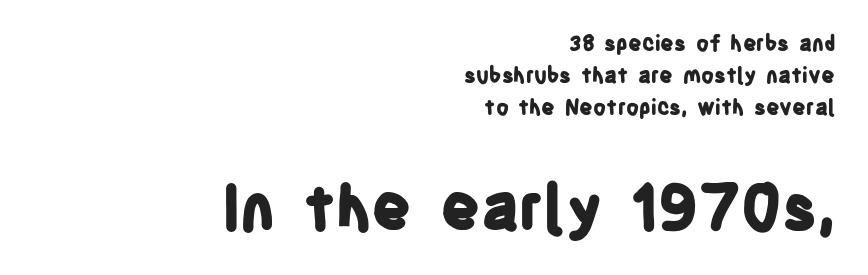
The image shows 62 px bold, condensed sans-serif type, upright; set right-aligned, normal line spacing (1.52x), normal letter spacing, not underlined; the second (bottom) block is 2.95x larger; low stroke contrast and a large x-height.
